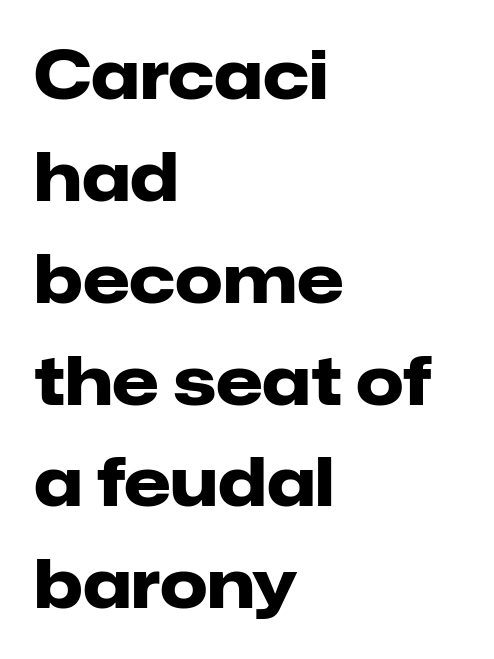
Q: Is the text bold? A: Yes.
Q: Is the text italic (slanted)? A: No, it is upright.
Q: Is the typeface a serif or a sans-serif typeface? A: Sans-serif.
Q: Is the text underlined? A: No.
Q: How is the paragraph aligned? A: Left-aligned.
Q: Is the spacing between letters normal or unusually wide? A: Normal.
Q: Is the spacing between lines tight, normal or loose? A: Normal.
Q: Width (condensed, normal, or wide)? A: Normal.
Q: Stroke contrast? A: Low.
Q: x-height? A: Medium.
Q: Monospaced? A: No.
